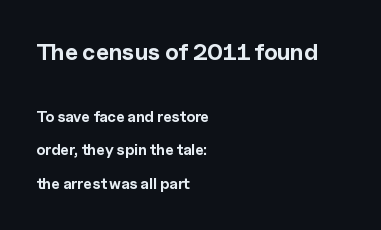
{"italic": "no", "bold": "yes", "underline": "no", "align": "left", "line_spacing": "loose", "line_spacing_ratio": 2.23, "letter_spacing": "normal", "letter_spacing_em": 0.0, "larger_block": "first", "size_ratio": 1.53, "glyph_px": 23}
